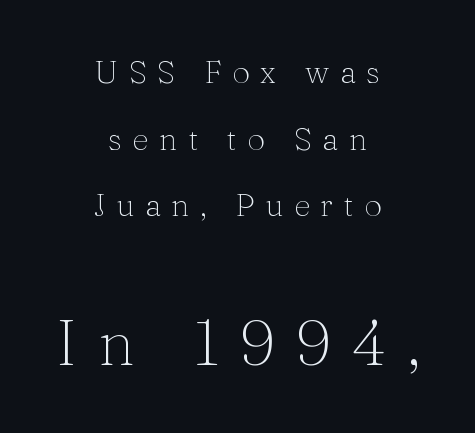
The image shows 64 px thin serif type, upright; set centered, loose line spacing (2.08x), unusually wide letter spacing (+0.33 em), not underlined; the second (bottom) block is 2.0x larger; medium stroke contrast and a medium x-height.
